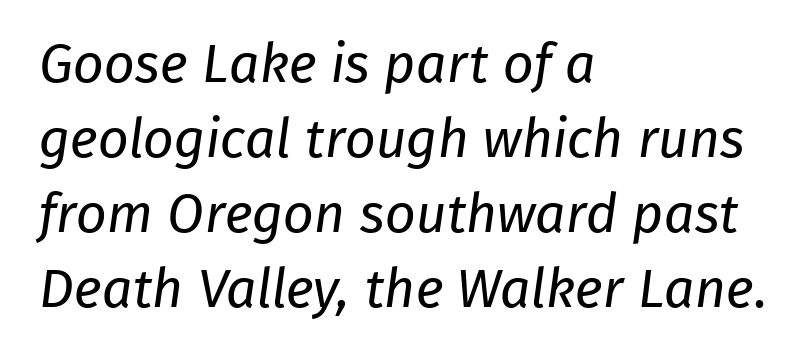
Q: Is the text bold? A: No.
Q: Is the typeface a serif or a sans-serif typeface? A: Sans-serif.
Q: Is the text underlined? A: No.
Q: How is the paragraph aligned? A: Left-aligned.
Q: Is the spacing between letters normal or unusually wide? A: Normal.
Q: Is the spacing between lines tight, normal or loose? A: Normal.
Q: Width (condensed, normal, or wide)? A: Normal.
Q: Stroke contrast? A: Low.
Q: x-height? A: Medium.
Q: Monospaced? A: No.
